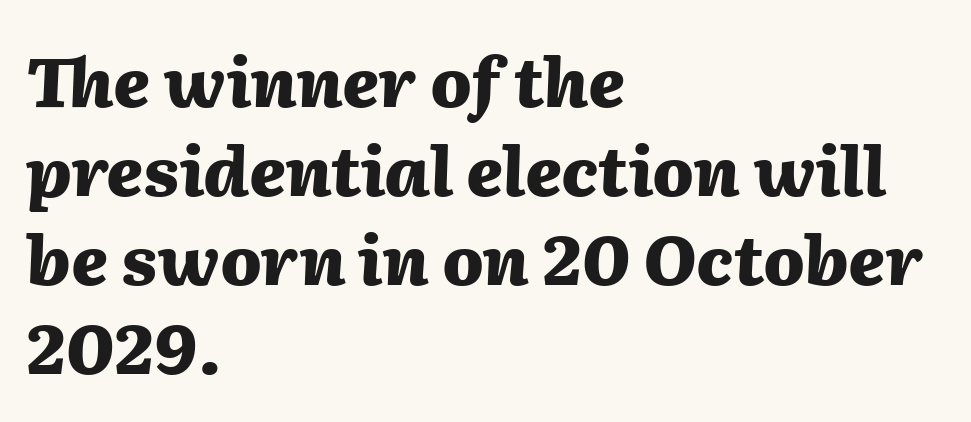
Reading down the block, your eye returns to a fixed left position each line. This rendering leaves character spacing at its baseline value. No word sits above an underline. The letters advance in unequal steps, a hallmark of proportional type.
